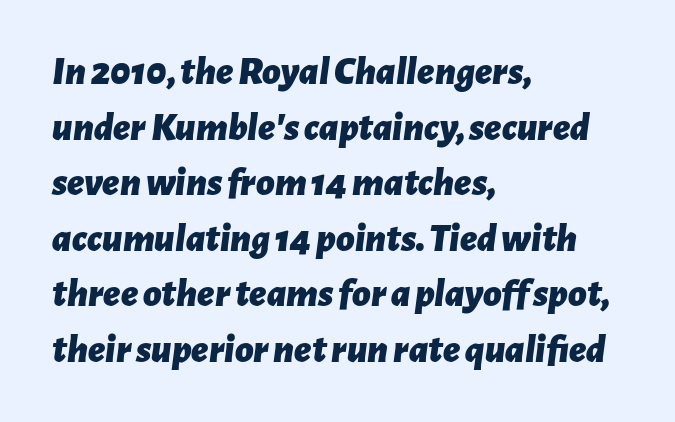
The image shows 40 px bold type, italic (leaning right); set left-aligned, normal line spacing (1.39x), normal letter spacing, not underlined; low stroke contrast and a medium x-height.
